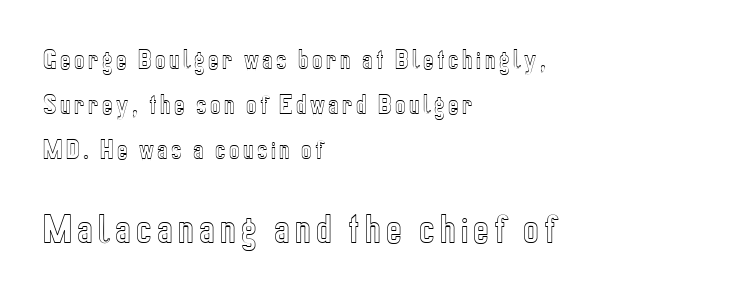
The image shows 33 px condensed type, upright; set left-aligned, loose line spacing (2.05x), not underlined; the second (bottom) block is 1.5x larger; a medium x-height.
